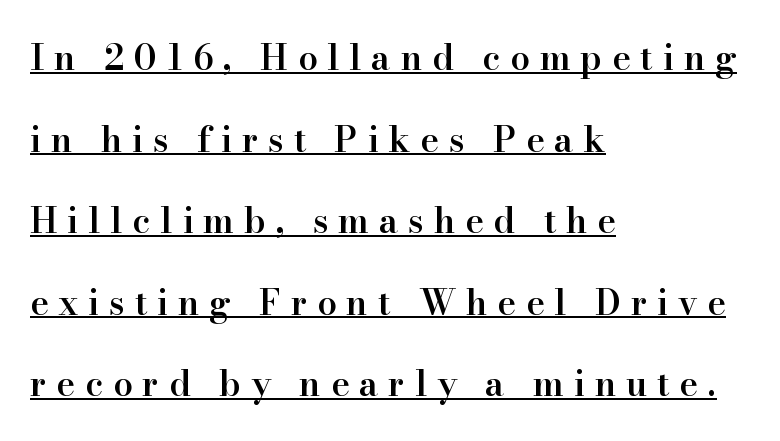
The image shows 35 px semibold serif type, upright; set left-aligned, loose line spacing (2.33x), unusually wide letter spacing (+0.28 em), underlined; high stroke contrast and a small x-height.
